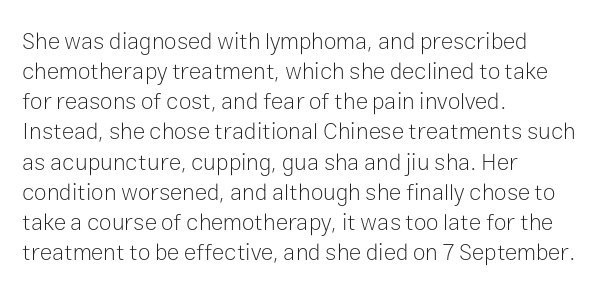
{"italic": "no", "bold": "no", "underline": "no", "align": "left", "line_spacing": "normal", "line_spacing_ratio": 1.31, "letter_spacing": "normal", "letter_spacing_em": 0.0, "glyph_px": 23}
